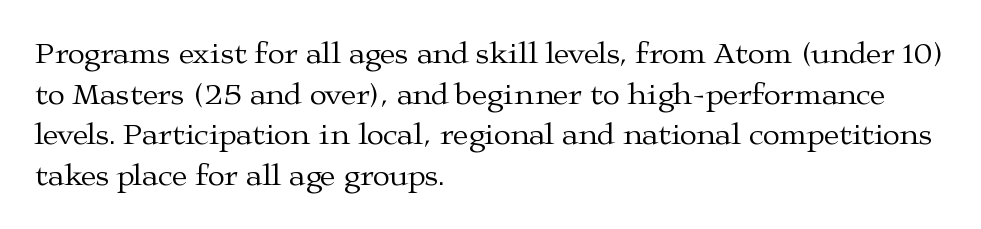
Q: Is the text bold? A: No.
Q: Is the text italic (slanted)? A: No, it is upright.
Q: Is the typeface a serif or a sans-serif typeface? A: Serif.
Q: Is the text underlined? A: No.
Q: How is the paragraph aligned? A: Left-aligned.
Q: Is the spacing between letters normal or unusually wide? A: Normal.
Q: Is the spacing between lines tight, normal or loose? A: Normal.
Q: Width (condensed, normal, or wide)? A: Wide.
Q: Stroke contrast? A: Medium.
Q: x-height? A: Medium.
Q: Monospaced? A: No.
